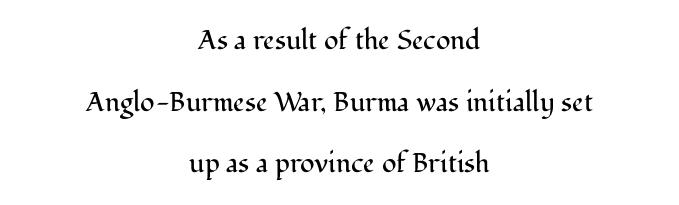
Q: Is the text bold? A: No.
Q: Is the text italic (slanted)? A: No, it is upright.
Q: Is the text underlined? A: No.
Q: How is the paragraph aligned? A: Centered.
Q: Is the spacing between letters normal or unusually wide? A: Normal.
Q: Is the spacing between lines tight, normal or loose? A: Loose.
